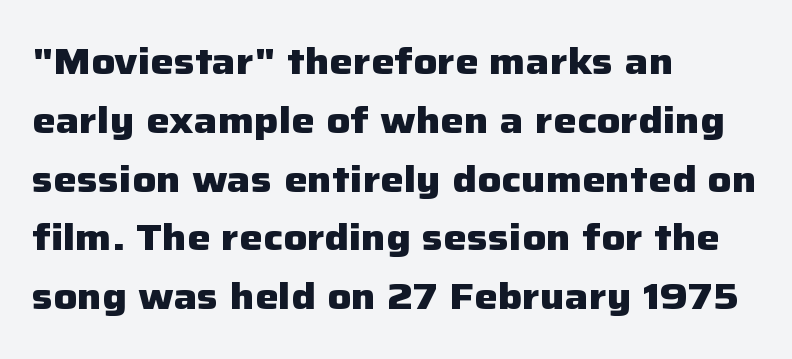
The image shows 37 px heavy sans-serif type, upright; set left-aligned, normal line spacing (1.59x), normal letter spacing, not underlined; low stroke contrast and a medium x-height.
